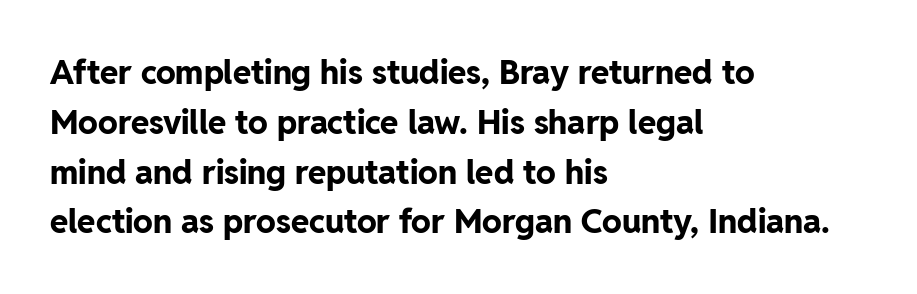
The image shows 33 px bold sans-serif type, upright; set left-aligned, normal line spacing (1.51x), normal letter spacing, not underlined; low stroke contrast and a medium x-height.
